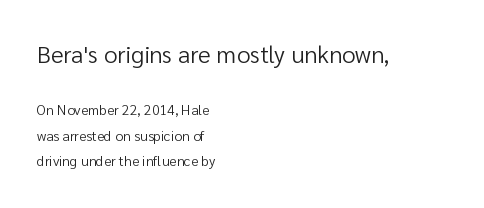
The image shows 24 px text type, upright; set left-aligned, line spacing 1.83x, normal letter spacing, not underlined; the first (top) block is 1.71x larger.
